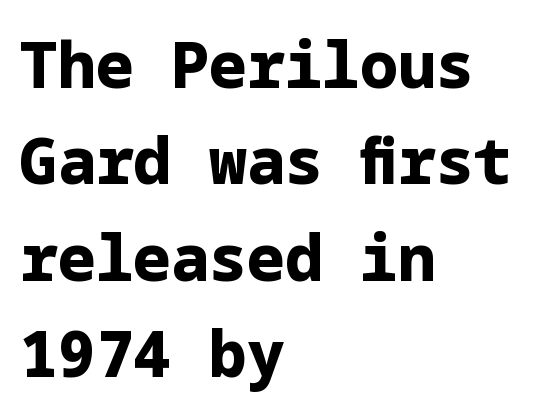
Q: Is the text bold? A: Yes.
Q: Is the text italic (slanted)? A: No, it is upright.
Q: Is the typeface a serif or a sans-serif typeface? A: Sans-serif.
Q: Is the text underlined? A: No.
Q: How is the paragraph aligned? A: Left-aligned.
Q: Is the spacing between letters normal or unusually wide? A: Normal.
Q: Is the spacing between lines tight, normal or loose? A: Normal.
Q: Width (condensed, normal, or wide)? A: Normal.
Q: Stroke contrast? A: Low.
Q: x-height? A: Medium.
